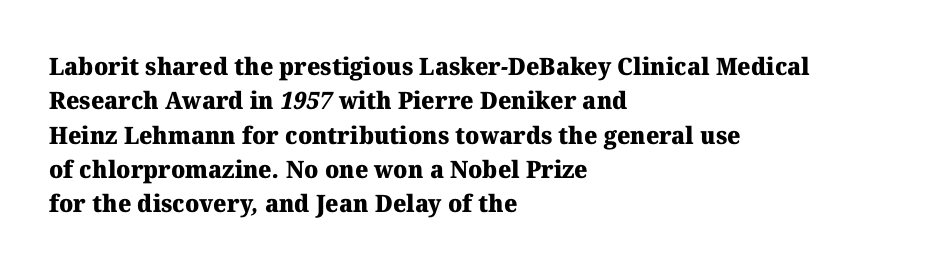
Caption: bold face, heavy strokes. Notice how descenders clear the ascenders below comfortably — that's standard leading. The specimen omits any rule beneath the text block's lines. Words appear dense and cohesive because spacing is normal. Visually the block forms a straight wall on the left and a jagged coastline on the right.
